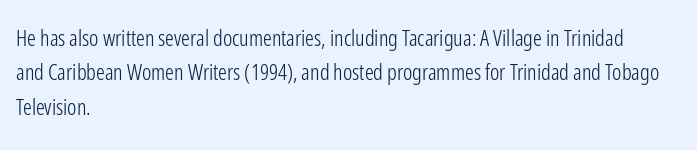
The image shows 22 px text type, upright; set left-aligned, normal line spacing (1.56x), normal letter spacing, not underlined.
